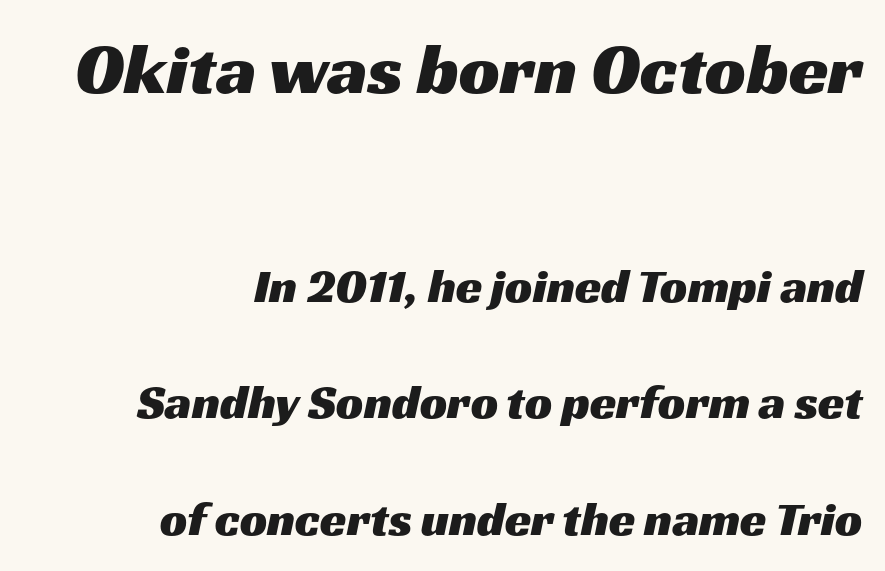
The image shows 72 px wide sans-serif type; set right-aligned, loose line spacing (2.43x), normal letter spacing, not underlined; the first (top) block is 1.5x larger; medium stroke contrast and a medium x-height.
